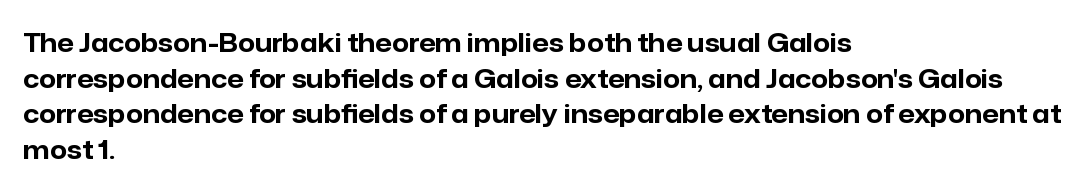
Descenders are the only things crossing below the line. Weight: bold. The tracking reads as untouched default to a designer's eye. A typesetter would mark this as roman, not italic.
